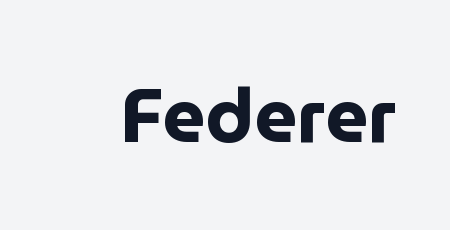
Honestly, there is no underline to notice here at all. You could not count columns in this text — the font is proportionally spaced. The typography opts for an upright posture over an oblique one. A full-strength bold gives these letters their thick strokes.
